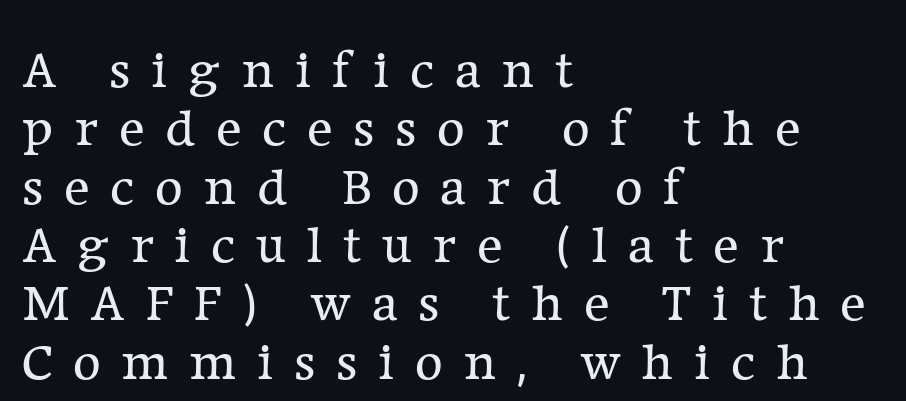
{"serif": "yes", "italic": "no", "bold": "no", "weight": "regular", "width": "normal", "stroke_contrast": "low", "x_height": "medium", "monospaced": "no", "underline": "no", "align": "left", "line_spacing": "tight", "line_spacing_ratio": 1.08, "letter_spacing": "wide", "letter_spacing_em": 0.38, "glyph_px": 54}
